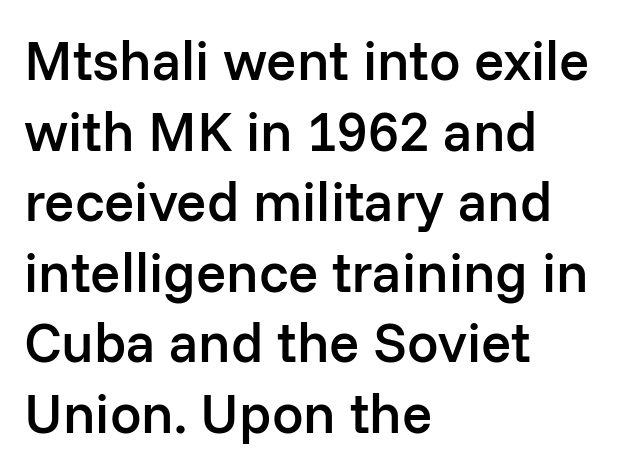
The lines are quadded left. Students, observe: this is what conventionally led text looks like. A typesetter would mark this as roman, not italic. Spacing verdict: proportional, widths tailored to each character. What kind of face is this? One without serifs — a sans.
